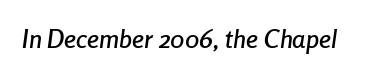
The image shows 26 px text type, italic (leaning right); set normal letter spacing, not underlined.
